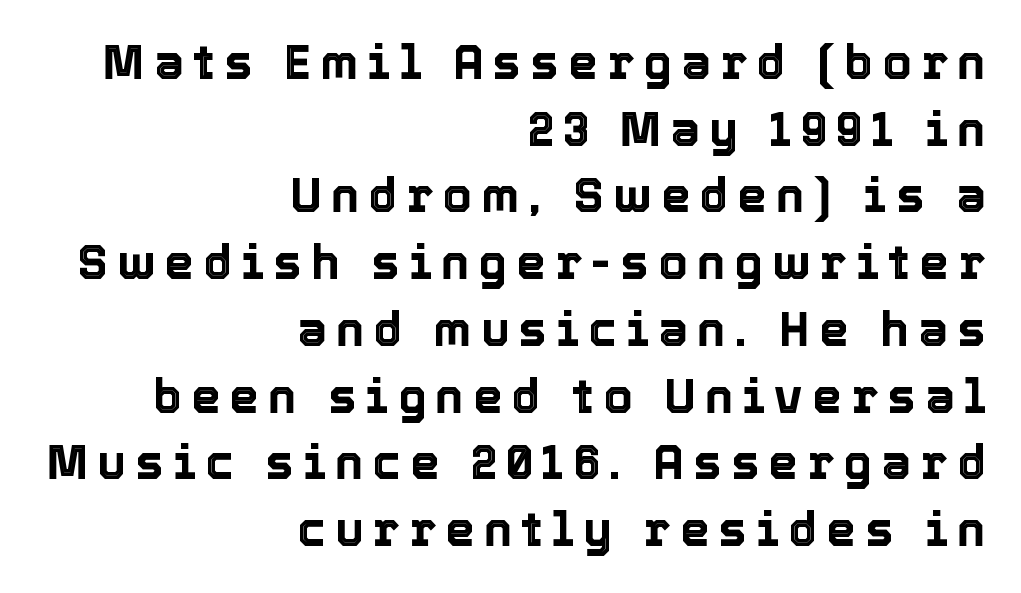
The image shows 47 px text type, upright; set right-aligned, normal line spacing (1.42x), unusually wide letter spacing (+0.2 em), not underlined; a medium x-height.
